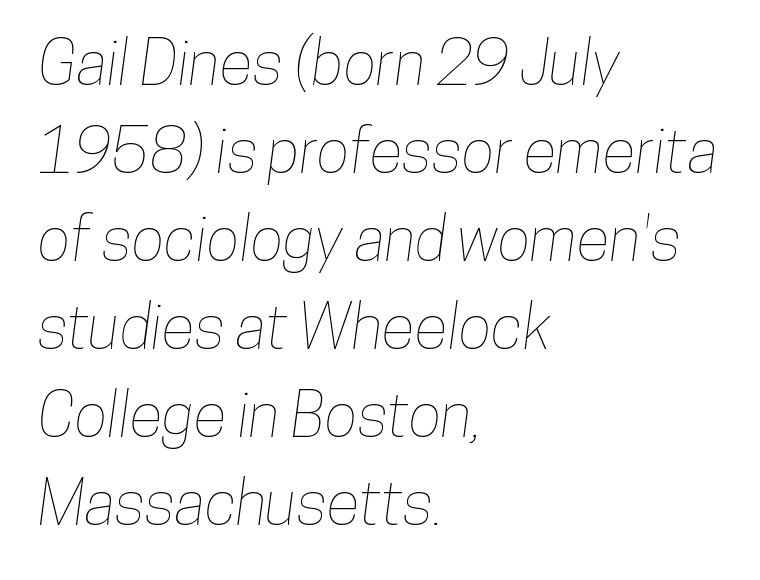
Q: Is the text underlined? A: No.
Q: How is the paragraph aligned? A: Left-aligned.
Q: Is the spacing between letters normal or unusually wide? A: Normal.
Q: Is the spacing between lines tight, normal or loose? A: Normal.
Q: Width (condensed, normal, or wide)? A: Condensed.
Q: Stroke contrast? A: Low.
Q: x-height? A: Medium.
Q: Monospaced? A: No.
